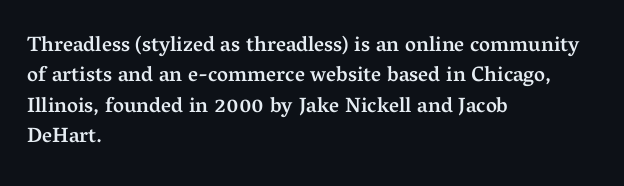
The image shows 21 px text type, upright; set left-aligned, normal line spacing (1.45x), normal letter spacing, not underlined.
